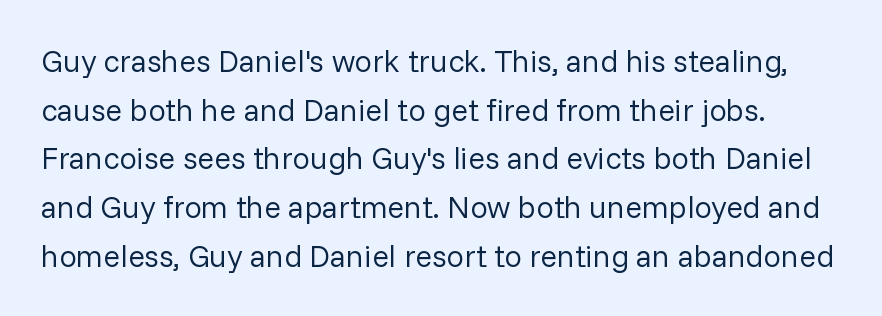
The image shows 31 px regular-weight sans-serif type, upright; set normal line spacing (1.57x), normal letter spacing, not underlined; low stroke contrast and a medium x-height.
